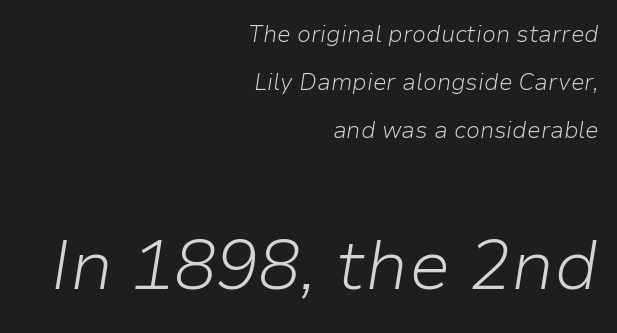
{"italic": "yes", "lean": "right", "slant_degrees": 9, "bold": "no", "weight": "light", "width": "normal", "stroke_contrast": "low", "x_height": "medium", "monospaced": "no", "underline": "no", "align": "right", "line_spacing": "loose", "line_spacing_ratio": 2.09, "letter_spacing": "normal", "letter_spacing_em": 0.0, "larger_block": "second", "size_ratio": 3.04, "glyph_px": 70}
